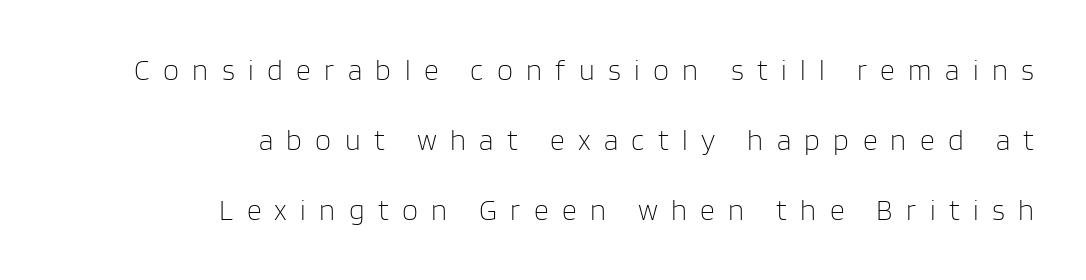
No letter is thick-stroked: the sample isn't bold. Line ends are locked; line starts wander. The string is rendered with underlining switched off. Observe the absence of serifs on each vertical stroke in this sample. This is roman type, the default non-slanted kind. The vertical gap from one line to the next is large.
